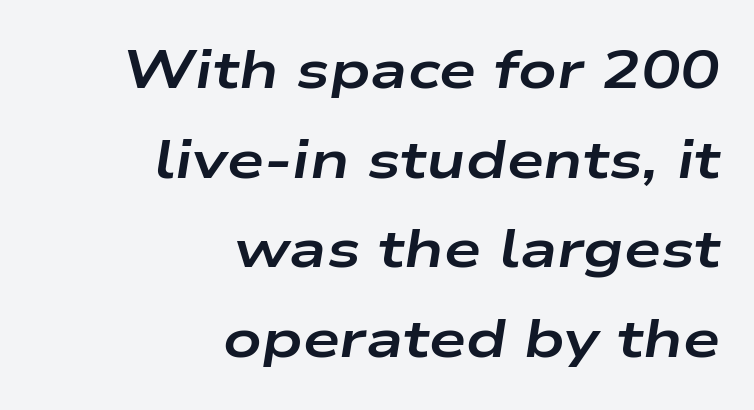
The image shows 53 px bold, wide type, italic (leaning right); set right-aligned, normal line spacing (1.69x), normal letter spacing, not underlined; low stroke contrast and a medium x-height.
